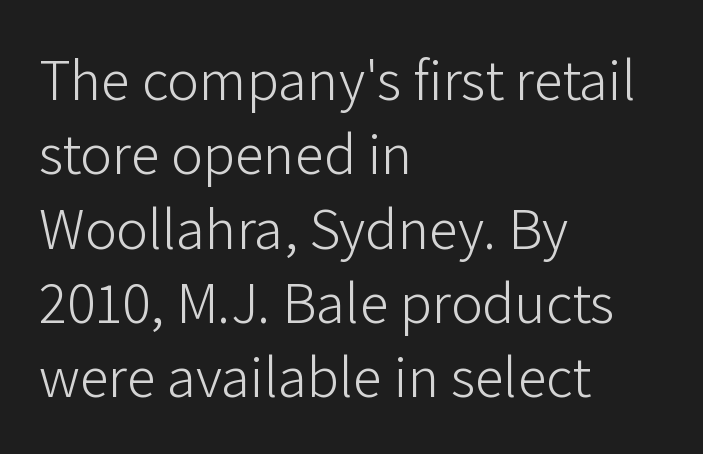
Q: Is the text bold? A: No.
Q: Is the text italic (slanted)? A: No, it is upright.
Q: Is the typeface a serif or a sans-serif typeface? A: Sans-serif.
Q: Is the text underlined? A: No.
Q: How is the paragraph aligned? A: Left-aligned.
Q: Is the spacing between letters normal or unusually wide? A: Normal.
Q: Is the spacing between lines tight, normal or loose? A: Normal.
Q: Width (condensed, normal, or wide)? A: Normal.
Q: Stroke contrast? A: Low.
Q: x-height? A: Medium.
Q: Monospaced? A: No.
